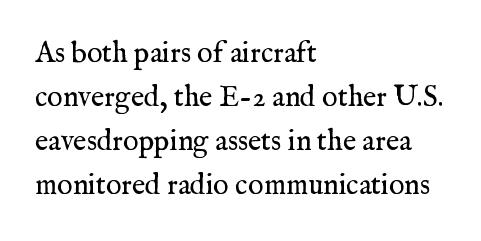
{"serif": "yes", "italic": "no", "bold": "no", "weight": "regular", "width": "normal", "stroke_contrast": "medium", "x_height": "medium", "monospaced": "no", "underline": "no", "align": "left", "line_spacing": "normal", "line_spacing_ratio": 1.52, "letter_spacing": "normal", "letter_spacing_em": 0.0, "glyph_px": 29}
